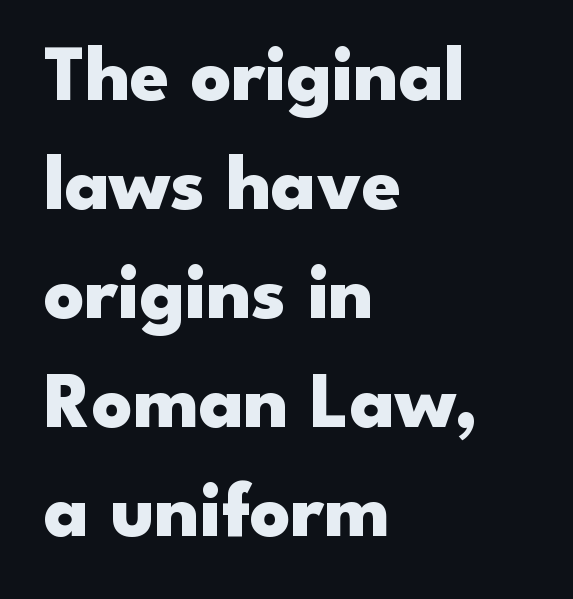
Q: Is the text bold? A: Yes.
Q: Is the text italic (slanted)? A: No, it is upright.
Q: Is the typeface a serif or a sans-serif typeface? A: Sans-serif.
Q: Is the text underlined? A: No.
Q: How is the paragraph aligned? A: Left-aligned.
Q: Is the spacing between letters normal or unusually wide? A: Normal.
Q: Is the spacing between lines tight, normal or loose? A: Normal.
Q: Width (condensed, normal, or wide)? A: Wide.
Q: Stroke contrast? A: Low.
Q: x-height? A: Small.
Q: Monospaced? A: No.
